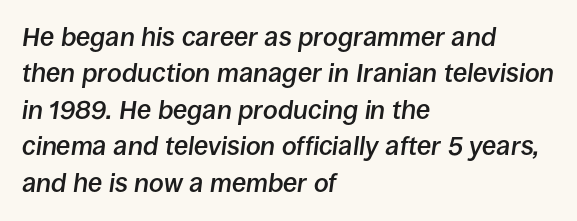
The image shows 26 px text type, italic (leaning right); set left-aligned, normal line spacing (1.4x), normal letter spacing, not underlined.
